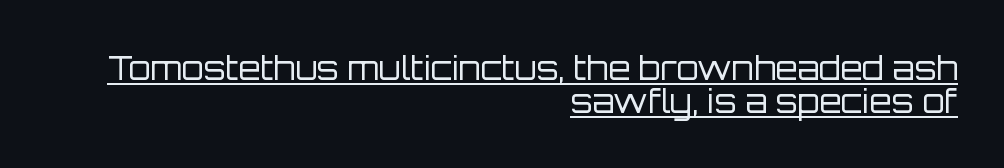
Here the designer chose a conventional face with non-uniform glyph widths. Notice how the stems are strictly vertical — no italics here. Stroke thickness stays within the range of a standard reading face or lighter. Nope, no serifs anywhere on these letters.
